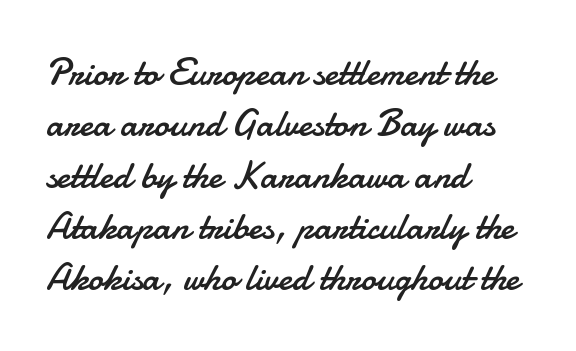
Nope, no serifs anywhere on these letters. Here the designer chose a conventional face with non-uniform glyph widths. Vertical spacing — default. Letters rest on an invisible, unmarked baseline.
